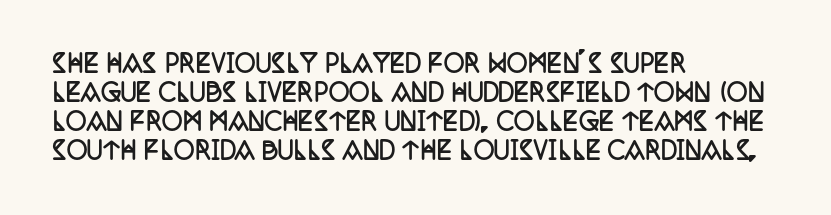
The image shows 23 px bold type, upright; set left-aligned, normal line spacing (1.26x), normal letter spacing, not underlined.
